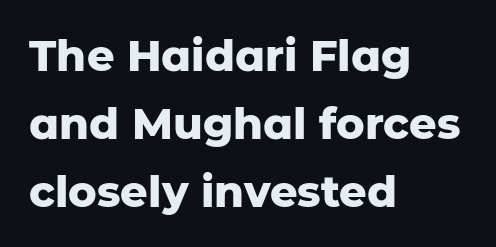
Q: Is the text bold? A: Yes.
Q: Is the text italic (slanted)? A: No, it is upright.
Q: Is the typeface a serif or a sans-serif typeface? A: Sans-serif.
Q: Is the text underlined? A: No.
Q: How is the paragraph aligned? A: Left-aligned.
Q: Is the spacing between letters normal or unusually wide? A: Normal.
Q: Is the spacing between lines tight, normal or loose? A: Normal.
Q: Width (condensed, normal, or wide)? A: Normal.
Q: Stroke contrast? A: Low.
Q: x-height? A: Medium.
Q: Monospaced? A: No.
